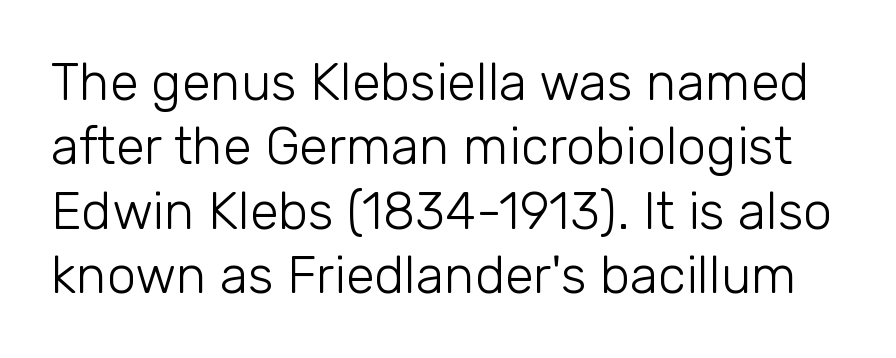
The image shows 52 px light sans-serif type, upright; set line spacing 1.24x, normal letter spacing, not underlined; low stroke contrast and a medium x-height.
